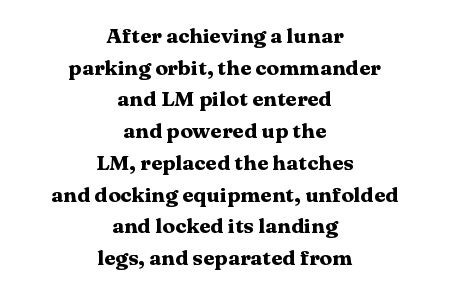
Q: Is the text bold? A: Yes.
Q: Is the text italic (slanted)? A: No, it is upright.
Q: Is the text underlined? A: No.
Q: How is the paragraph aligned? A: Centered.
Q: Is the spacing between letters normal or unusually wide? A: Normal.
Q: Is the spacing between lines tight, normal or loose? A: Normal.
